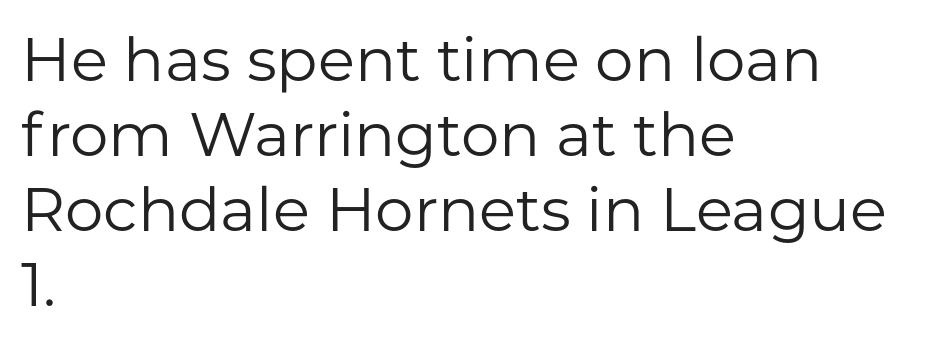
{"serif": "no", "italic": "no", "bold": "no", "weight": "regular", "width": "normal", "stroke_contrast": "low", "x_height": "medium", "monospaced": "no", "underline": "no", "align": "left", "line_spacing_ratio": 1.23, "letter_spacing": "normal", "letter_spacing_em": 0.0, "glyph_px": 61}
